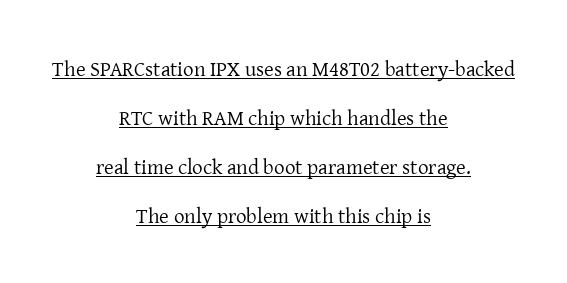
Q: Is the text bold? A: No.
Q: Is the text italic (slanted)? A: No, it is upright.
Q: Is the text underlined? A: Yes.
Q: How is the paragraph aligned? A: Centered.
Q: Is the spacing between letters normal or unusually wide? A: Normal.
Q: Is the spacing between lines tight, normal or loose? A: Loose.
